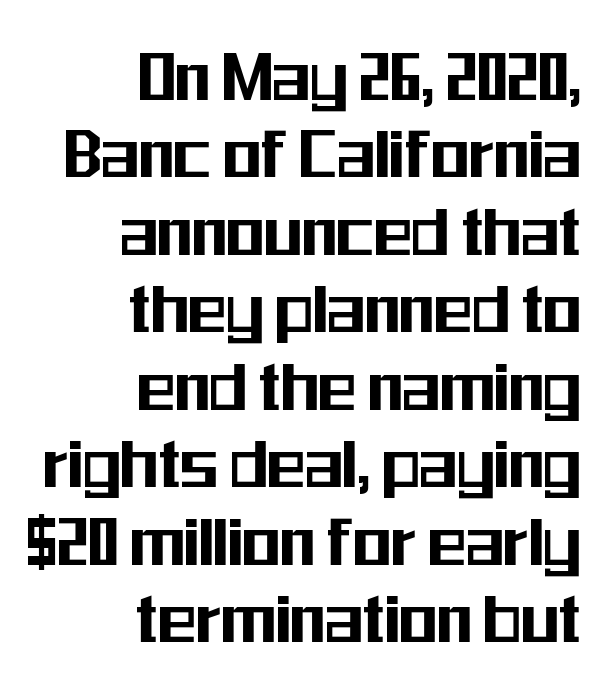
The image shows 79 px condensed sans-serif type, upright; set right-aligned, tight line spacing (0.98x), normal letter spacing, not underlined; medium stroke contrast and a medium x-height.
